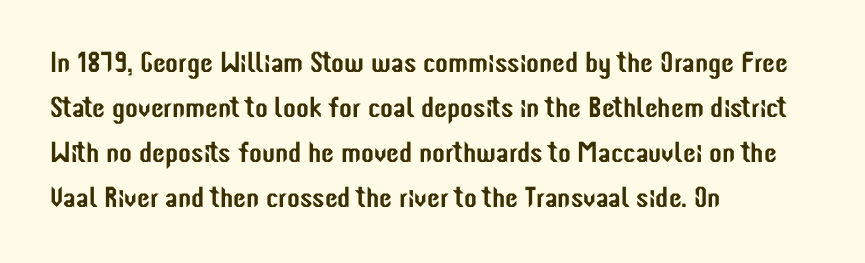
{"serif": "no", "italic": "no", "width": "condensed", "stroke_contrast": "low", "x_height": "medium", "monospaced": "no", "underline": "no", "align": "left", "line_spacing": "normal", "line_spacing_ratio": 1.55, "letter_spacing": "normal", "letter_spacing_em": 0.0, "glyph_px": 29}
